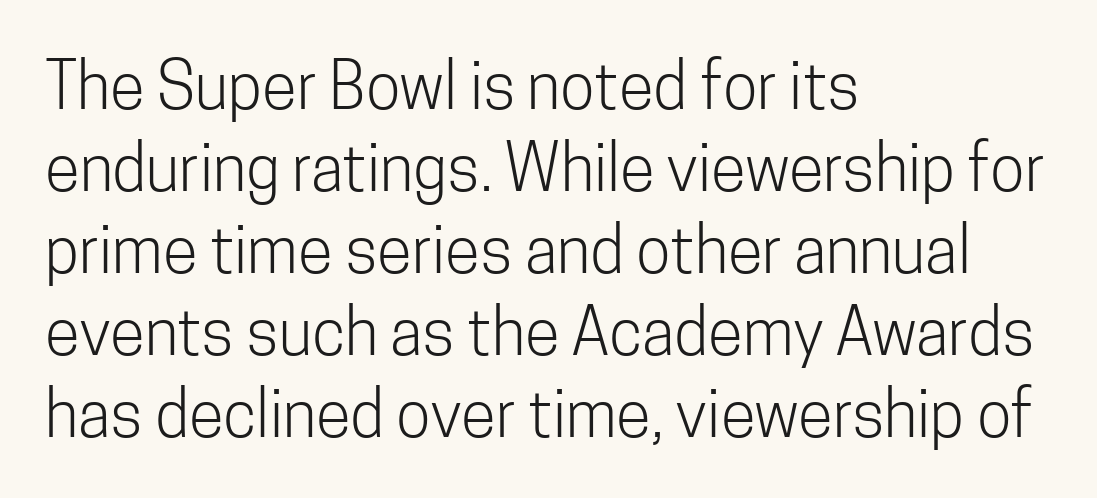
No chunkiness to these letters — they're not bold. All the whitespace from short lines collects on the right. A typesetter would call this leading conventional body-copy spacing. Spacing verdict: proportional, widths tailored to each character. Check where the strokes stop: nothing finishes them off — pure sans.
